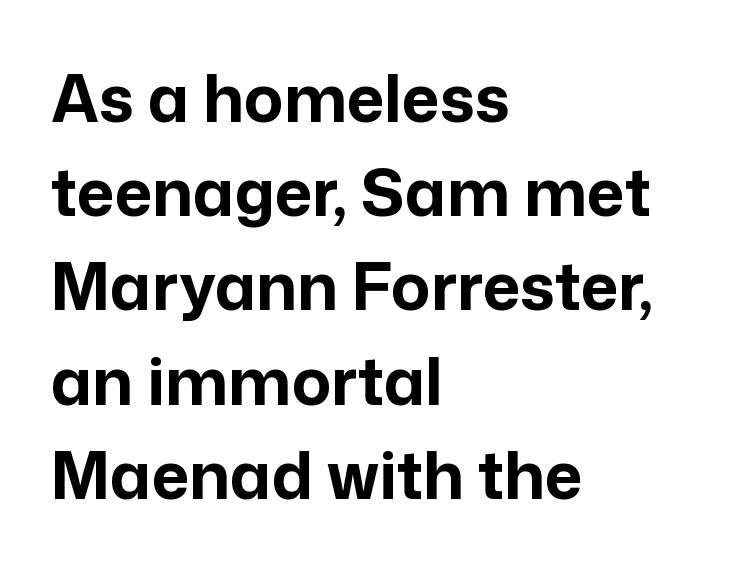
The gap between lines stays unmarked. Do the characters align in a grid? No, the font is proportional. Leading matches the norm, producing a regular column. Note: no serifs on the glyphs. Each line starts at the same left margin while the right side varies. These words are printed bold, with thick strokes throughout.
